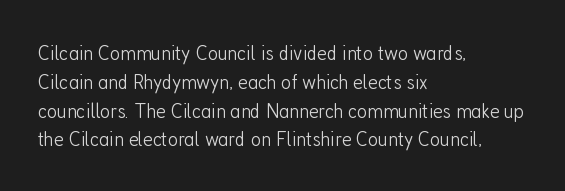
{"italic": "no", "bold": "no", "underline": "no", "align": "left", "line_spacing": "normal", "line_spacing_ratio": 1.31, "letter_spacing": "normal", "letter_spacing_em": 0.0, "glyph_px": 22}
